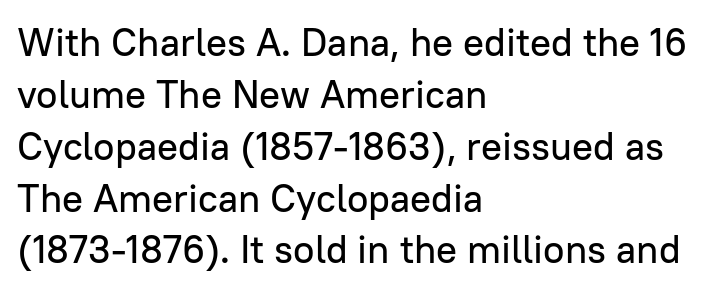
This sample uses plain, unmodified letter spacing. Each new line begins a customary step beneath the previous one. Looks like regular typesetting: each glyph gets only the width it needs. Clear beneath every line of the passage.
